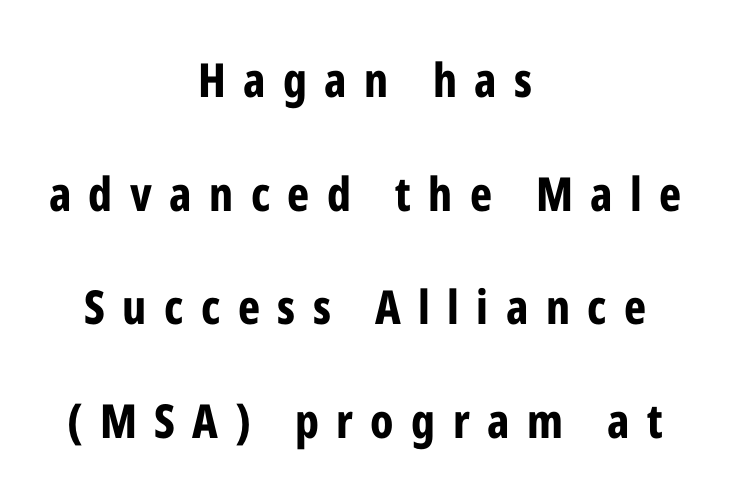
Q: Is the text bold? A: Yes.
Q: Is the text italic (slanted)? A: No, it is upright.
Q: Is the typeface a serif or a sans-serif typeface? A: Sans-serif.
Q: Is the text underlined? A: No.
Q: How is the paragraph aligned? A: Centered.
Q: Is the spacing between letters normal or unusually wide? A: Unusually wide.
Q: Is the spacing between lines tight, normal or loose? A: Loose.
Q: Width (condensed, normal, or wide)? A: Condensed.
Q: Stroke contrast? A: Low.
Q: x-height? A: Medium.
Q: Monospaced? A: No.
